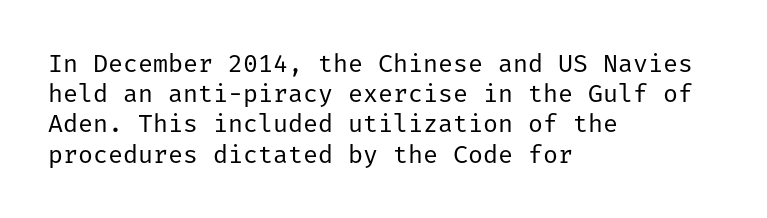
In terms of posture, this sample is upright. The rendering keeps characters at their native spacing. Caption: face not bold, strokes unweighted. The string is rendered with underlining switched off. Horizontal alignment here is leftward, the default for most running prose.
